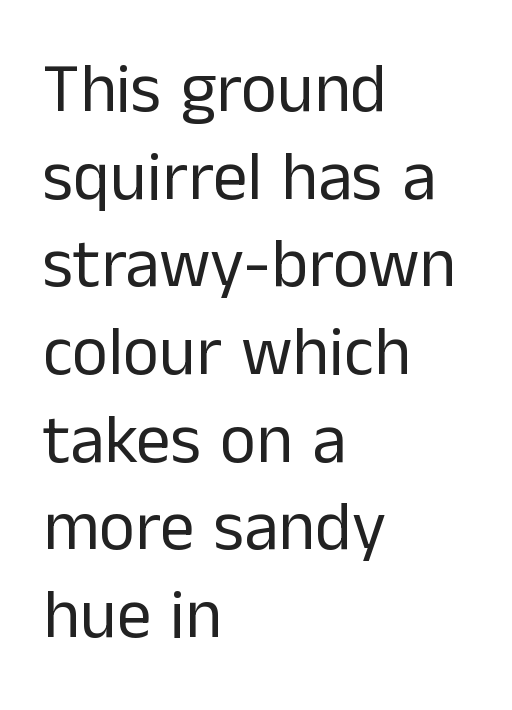
The image shows 69 px regular-weight sans-serif type, upright; set left-aligned, normal line spacing (1.27x), normal letter spacing, not underlined; low stroke contrast and a medium x-height.
